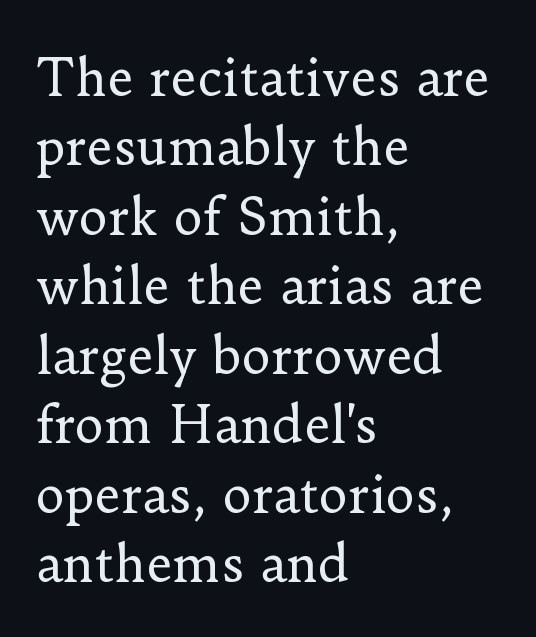
A roman cut, with each character standing at attention. Notice how the passage keeps a crisp vertical edge on the left only. These lines are rendered in a variable-pitch font. Words appear dense and cohesive because spacing is normal.
